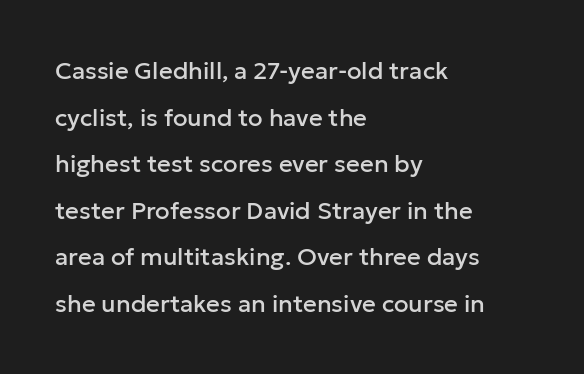
{"italic": "no", "underline": "no", "align": "left", "line_spacing": "loose", "line_spacing_ratio": 1.94, "letter_spacing": "normal", "letter_spacing_em": 0.0, "glyph_px": 24}
